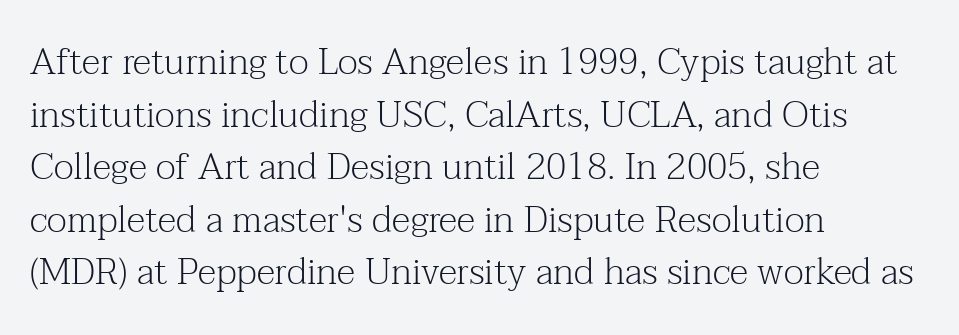
Italic: no, the glyphs are upright roman. Underlining? Definitely not there. Does the leading feel generous? No, just average. Stems here are at most as thick as an everyday book face. The setting favours the left margin, as ordinary paragraphs usually do.
